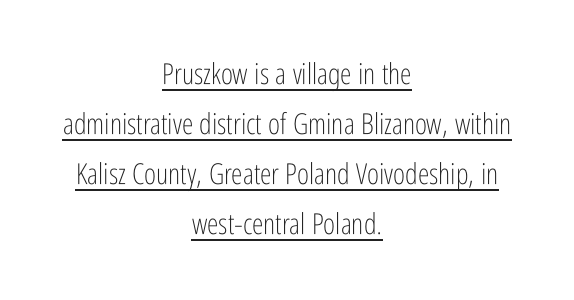
Teacher's note: observe the equal gaps on both sides — that is centered alignment. Heaviness? Minimal to ordinary, like unemphasized prose. Standard letterfit; no display-style spreading of the glyphs. Nope, no serifs anywhere on these letters.
